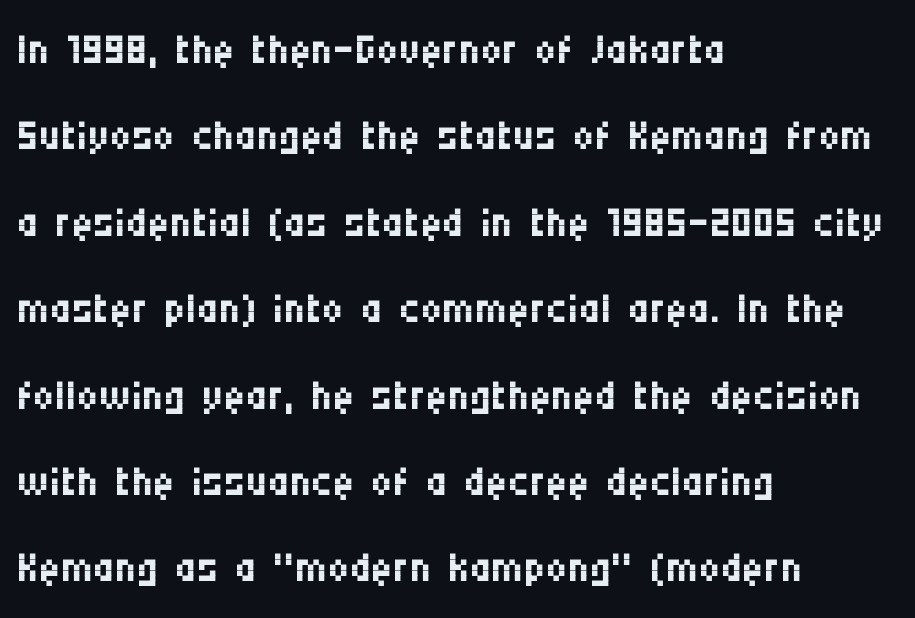
The image shows 60 px regular-weight, condensed sans-serif type, upright; set left-aligned, normal line spacing (1.44x), normal letter spacing, not underlined; medium stroke contrast and a large x-height.
